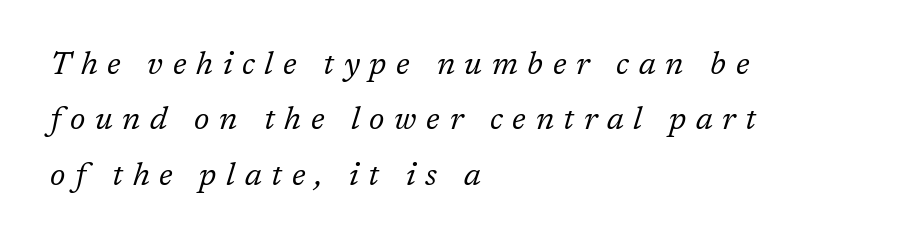
{"serif": "yes", "italic": "yes", "lean": "right", "slant_degrees": 17, "bold": "no", "weight": "regular", "width": "normal", "stroke_contrast": "low", "x_height": "medium", "monospaced": "no", "underline": "no", "align": "left", "line_spacing_ratio": 1.73, "letter_spacing": "wide", "letter_spacing_em": 0.3, "glyph_px": 32}
